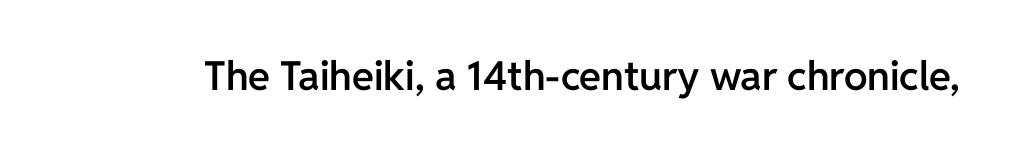
The rendering uses natural spacing where letterforms have individual widths. The area under the type is left untouched. Does the type have serifs? No, each stem ends abruptly. The specimen reads as upright at a glance. A somewhat darkened texture: the type is semibold rather than bold. You could call the tracking neutral — neither tight nor loose.
